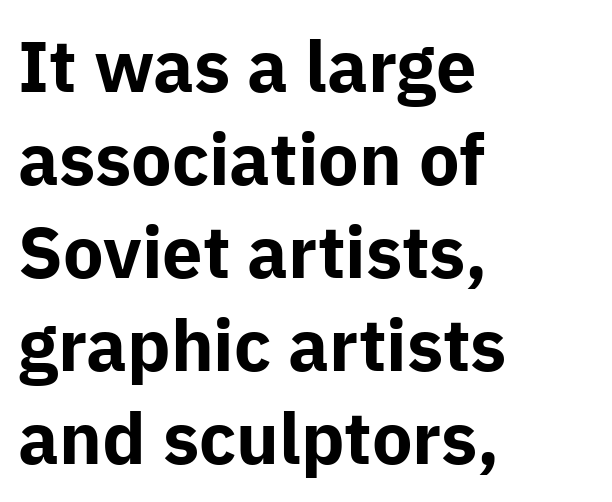
Q: Is the text bold? A: Yes.
Q: Is the text italic (slanted)? A: No, it is upright.
Q: Is the typeface a serif or a sans-serif typeface? A: Sans-serif.
Q: Is the text underlined? A: No.
Q: How is the paragraph aligned? A: Left-aligned.
Q: Is the spacing between letters normal or unusually wide? A: Normal.
Q: Is the spacing between lines tight, normal or loose? A: Normal.
Q: Width (condensed, normal, or wide)? A: Normal.
Q: Stroke contrast? A: Low.
Q: x-height? A: Medium.
Q: Monospaced? A: No.
